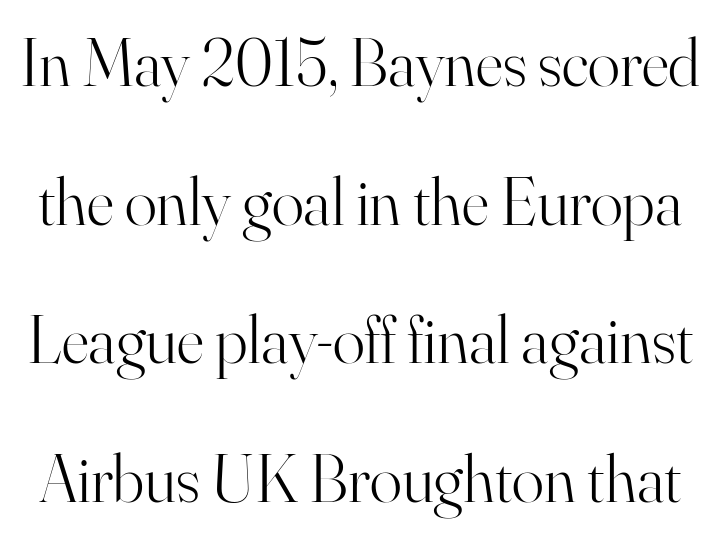
Note the varied advance widths — an 'i' is clearly narrower than an 'm'. Characters remain perfectly vertical along every line. Stems and bowls with no extra thickness — not bold. Vertically, the passage feels expansive, rows floating well apart. These lines are composed in type with serifs.
